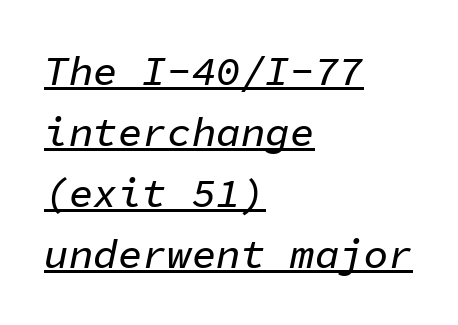
This rendering features underlined lettering. A typesetter would call this monospace, since all characters share one set width. When letters slant like this, we call the style italic. Default kerning and tracking; the words read as compact shapes. One-word summary of the alignment: left. Regular leading.
